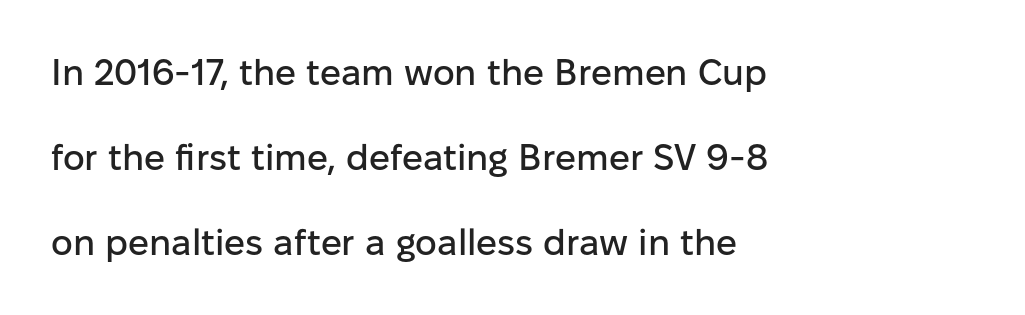
The image shows 37 px sans-serif type, upright; set left-aligned, loose line spacing (2.3x), normal letter spacing, not underlined; low stroke contrast and a medium x-height.
